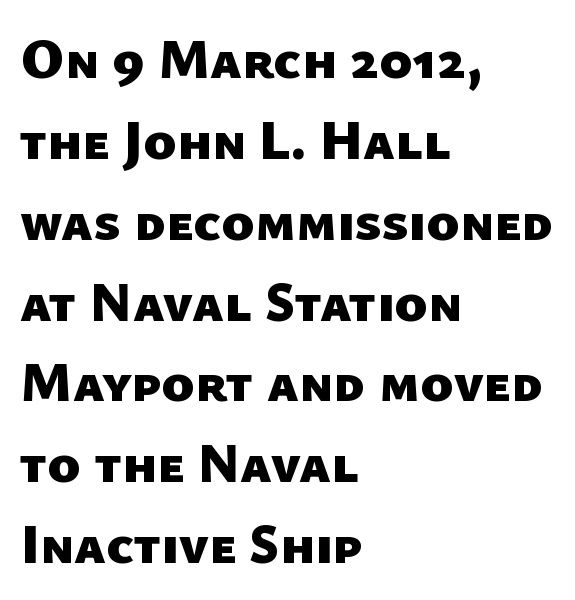
The passage shown is typeset with a sans-serif family. Whoever set this chose a conventional vertical rhythm. The face used here has the dense, thick strokes of a bold. A typesetter would call this zero additional tracking.
